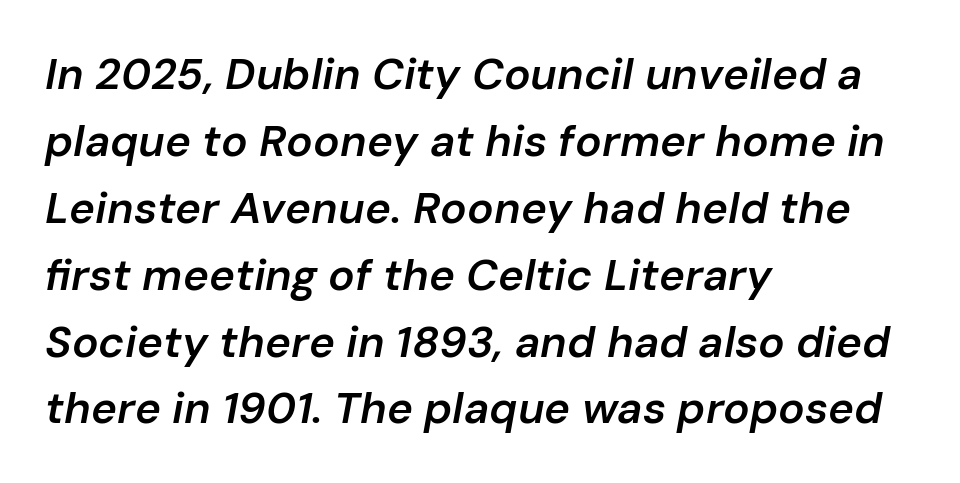
{"italic": "yes", "lean": "right", "slant_degrees": 10, "bold": "semi", "weight": "semibold", "width": "normal", "stroke_contrast": "low", "x_height": "medium", "monospaced": "no", "underline": "no", "align": "left", "line_spacing": "normal", "line_spacing_ratio": 1.52, "letter_spacing": "normal", "letter_spacing_em": 0.0, "glyph_px": 44}
